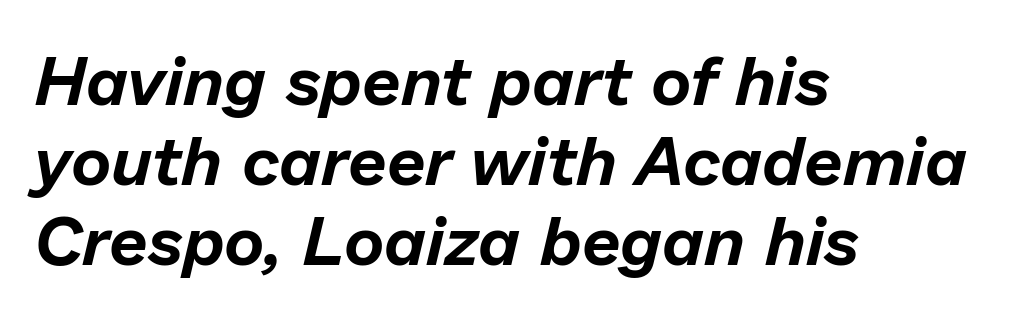
The face used here is rendered with its standard letterfit. Note the varied advance widths — an 'i' is clearly narrower than an 'm'. The gap between lines stays unmarked. Alignment: flush left.
